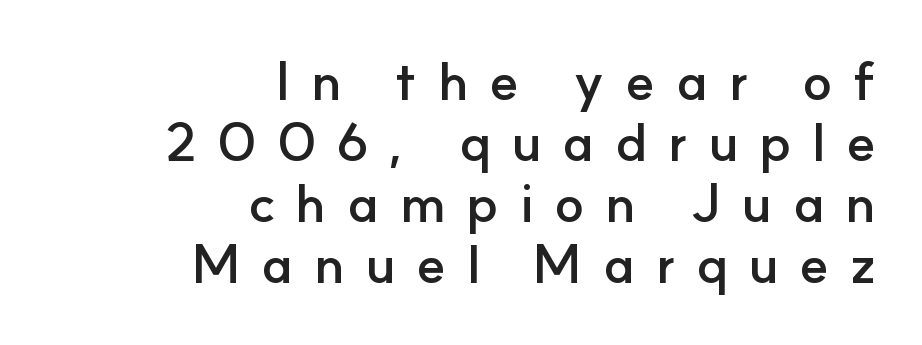
Q: Is the text bold? A: Yes.
Q: Is the text italic (slanted)? A: No, it is upright.
Q: Is the typeface a serif or a sans-serif typeface? A: Sans-serif.
Q: Is the text underlined? A: No.
Q: How is the paragraph aligned? A: Right-aligned.
Q: Is the spacing between letters normal or unusually wide? A: Unusually wide.
Q: Is the spacing between lines tight, normal or loose? A: Tight.
Q: Width (condensed, normal, or wide)? A: Normal.
Q: Stroke contrast? A: Low.
Q: x-height? A: Small.
Q: Monospaced? A: No.
